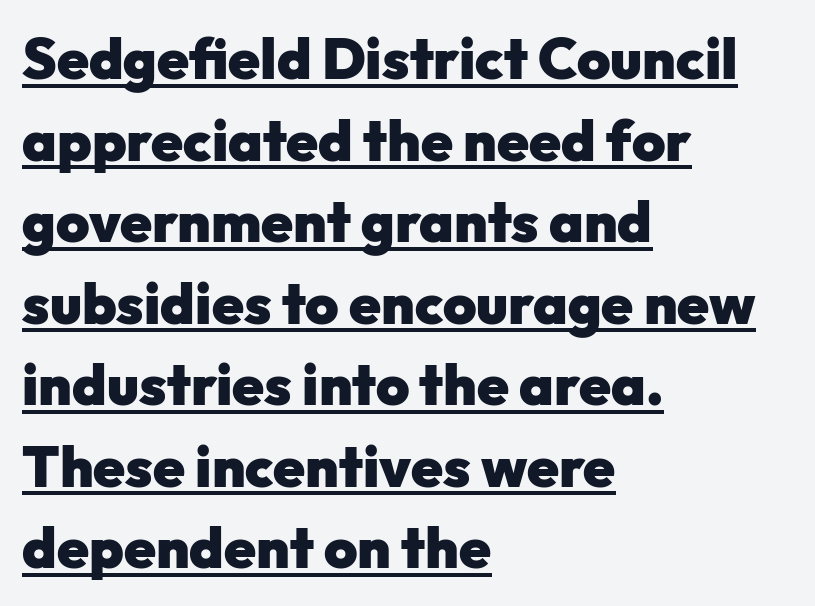
The image shows 57 px heavy sans-serif type, upright; set left-aligned, normal line spacing (1.43x), normal letter spacing, underlined; low stroke contrast and a medium x-height.
